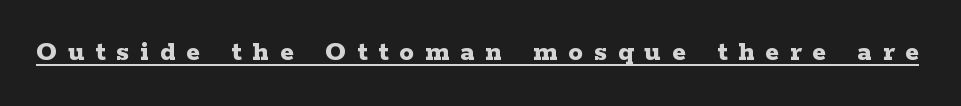
Q: Is the text bold? A: Yes.
Q: Is the text italic (slanted)? A: No, it is upright.
Q: Is the typeface a serif or a sans-serif typeface? A: Serif.
Q: Is the text underlined? A: Yes.
Q: Is the spacing between letters normal or unusually wide? A: Unusually wide.
Q: Width (condensed, normal, or wide)? A: Wide.
Q: Stroke contrast? A: Low.
Q: x-height? A: Medium.
Q: Monospaced? A: No.
